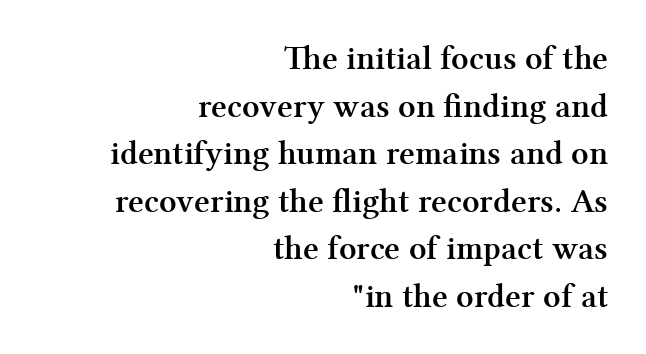
The image shows 34 px semibold serif type, upright; set right-aligned, normal line spacing (1.4x), normal letter spacing, not underlined; medium stroke contrast and a medium x-height.
